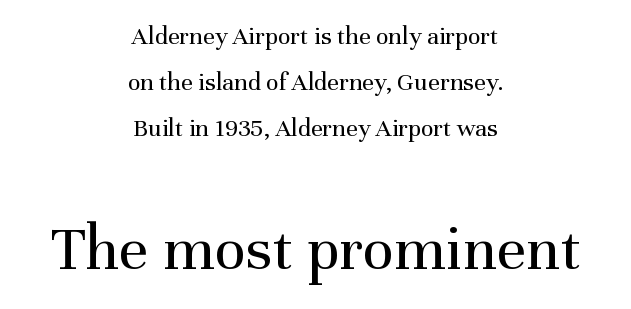
{"serif": "yes", "italic": "no", "bold": "no", "weight": "regular", "width": "normal", "stroke_contrast": "medium", "x_height": "medium", "monospaced": "no", "underline": "no", "align": "center", "line_spacing_ratio": 1.77, "letter_spacing": "normal", "letter_spacing_em": 0.0, "larger_block": "second", "size_ratio": 2.5, "glyph_px": 65}
